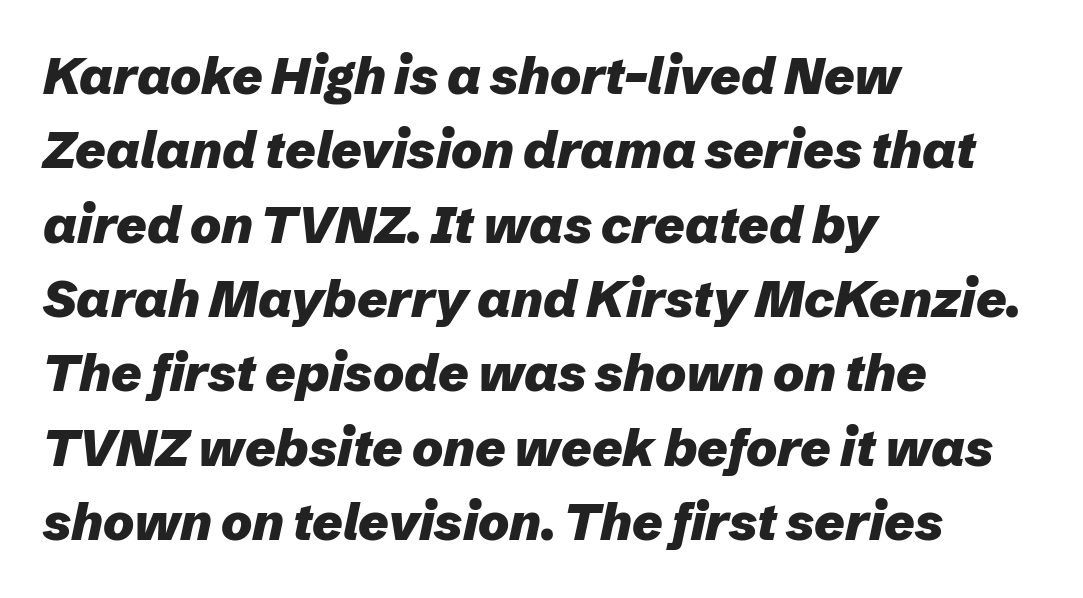
Q: Is the text bold? A: Yes.
Q: Is the text italic (slanted)? A: Yes, it leans right by about 12 degrees.
Q: Is the text underlined? A: No.
Q: How is the paragraph aligned? A: Left-aligned.
Q: Is the spacing between letters normal or unusually wide? A: Normal.
Q: Is the spacing between lines tight, normal or loose? A: Normal.
Q: Width (condensed, normal, or wide)? A: Normal.
Q: Stroke contrast? A: Low.
Q: x-height? A: Medium.
Q: Monospaced? A: No.
